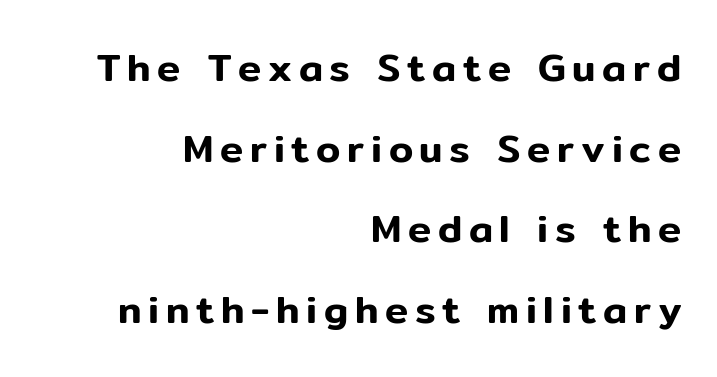
Q: Is the text italic (slanted)? A: No, it is upright.
Q: Is the typeface a serif or a sans-serif typeface? A: Sans-serif.
Q: Is the text underlined? A: No.
Q: How is the paragraph aligned? A: Right-aligned.
Q: Is the spacing between lines tight, normal or loose? A: Loose.
Q: Width (condensed, normal, or wide)? A: Normal.
Q: Stroke contrast? A: Low.
Q: x-height? A: Medium.
Q: Monospaced? A: No.
